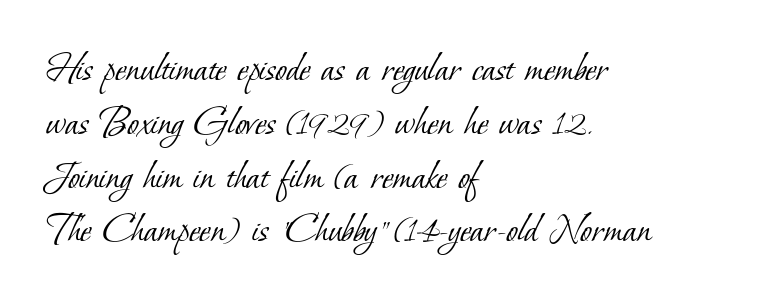
Q: Is the text bold? A: No.
Q: Is the typeface a serif or a sans-serif typeface? A: Serif.
Q: Is the text underlined? A: No.
Q: How is the paragraph aligned? A: Left-aligned.
Q: Is the spacing between letters normal or unusually wide? A: Normal.
Q: Is the spacing between lines tight, normal or loose? A: Normal.
Q: Width (condensed, normal, or wide)? A: Normal.
Q: Stroke contrast? A: Low.
Q: x-height? A: Small.
Q: Monospaced? A: No.
